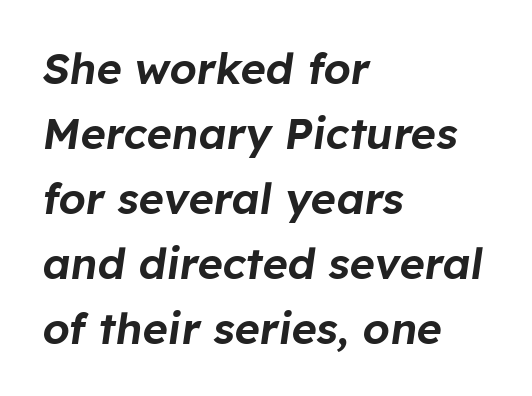
Q: Is the text italic (slanted)? A: Yes, it leans right by about 8 degrees.
Q: Is the text underlined? A: No.
Q: How is the paragraph aligned? A: Left-aligned.
Q: Is the spacing between letters normal or unusually wide? A: Normal.
Q: Is the spacing between lines tight, normal or loose? A: Normal.
Q: Width (condensed, normal, or wide)? A: Normal.
Q: Stroke contrast? A: Low.
Q: x-height? A: Medium.
Q: Monospaced? A: No.
